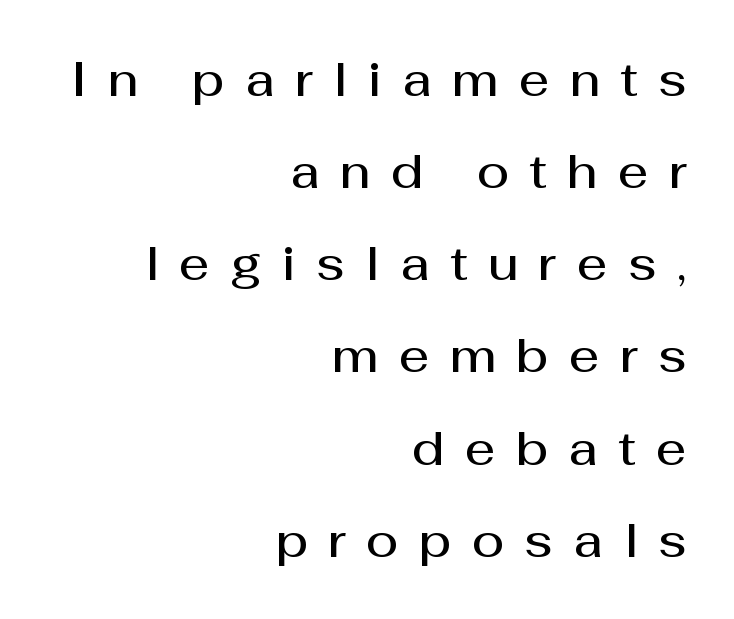
{"serif": "no", "italic": "no", "bold": "semi", "weight": "semibold", "width": "normal", "stroke_contrast": "medium", "x_height": "medium", "monospaced": "no", "underline": "no", "align": "right", "line_spacing": "loose", "line_spacing_ratio": 1.92, "letter_spacing": "wide", "letter_spacing_em": 0.42, "glyph_px": 48}
